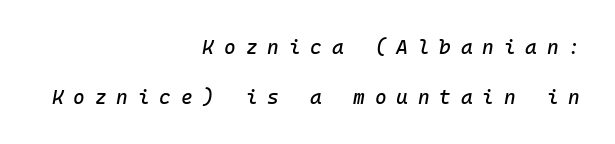
Q: Is the text italic (slanted)? A: Yes, it leans right by about 10 degrees.
Q: Is the text underlined? A: No.
Q: How is the paragraph aligned? A: Right-aligned.
Q: Is the spacing between letters normal or unusually wide? A: Unusually wide.
Q: Is the spacing between lines tight, normal or loose? A: Loose.
